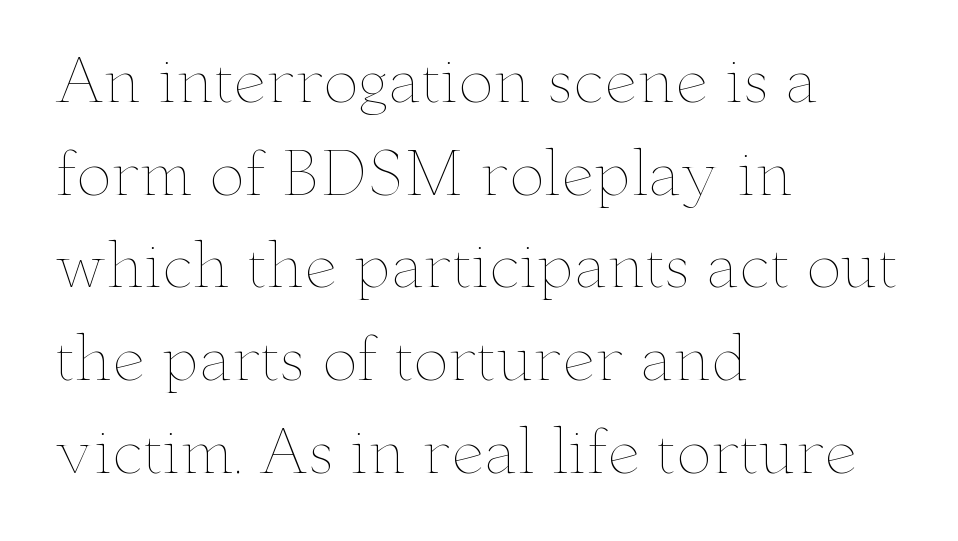
The image shows 59 px thin, wide type, upright; set left-aligned, normal line spacing (1.57x), normal letter spacing, not underlined; low stroke contrast and a small x-height.
